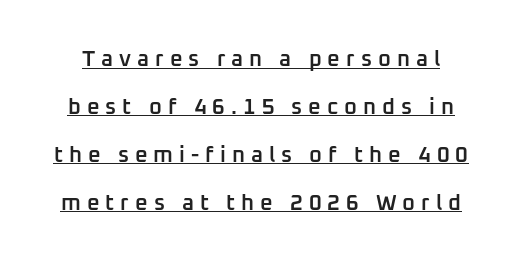
{"italic": "no", "bold": "semi", "underline": "yes", "line_spacing": "loose", "line_spacing_ratio": 2.18, "letter_spacing": "wide", "letter_spacing_em": 0.27, "glyph_px": 22}
